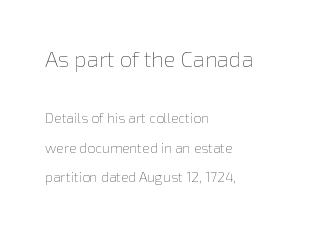
{"italic": "no", "bold": "no", "underline": "no", "align": "left", "line_spacing": "loose", "line_spacing_ratio": 2.11, "letter_spacing": "normal", "letter_spacing_em": 0.0, "larger_block": "first", "size_ratio": 1.57, "glyph_px": 22}
